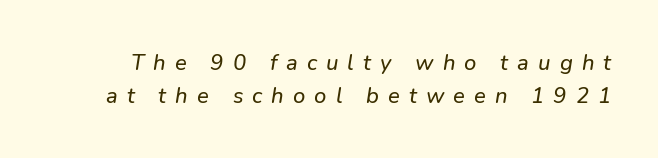
{"underline": "no", "line_spacing": "normal", "line_spacing_ratio": 1.5, "letter_spacing": "wide", "letter_spacing_em": 0.41, "glyph_px": 22}
